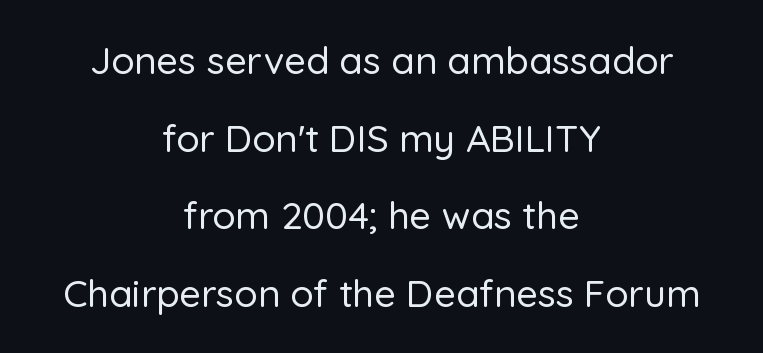
Q: Is the text italic (slanted)? A: No, it is upright.
Q: Is the typeface a serif or a sans-serif typeface? A: Sans-serif.
Q: Is the text underlined? A: No.
Q: How is the paragraph aligned? A: Centered.
Q: Is the spacing between letters normal or unusually wide? A: Normal.
Q: Is the spacing between lines tight, normal or loose? A: Loose.
Q: Width (condensed, normal, or wide)? A: Normal.
Q: Stroke contrast? A: Low.
Q: x-height? A: Medium.
Q: Monospaced? A: No.
